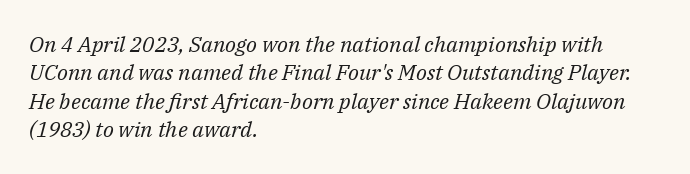
{"italic": "yes", "lean": "right", "slant_degrees": 14, "bold": "no", "underline": "no", "align": "left", "line_spacing": "normal", "line_spacing_ratio": 1.29, "letter_spacing": "normal", "letter_spacing_em": 0.0, "glyph_px": 22}
